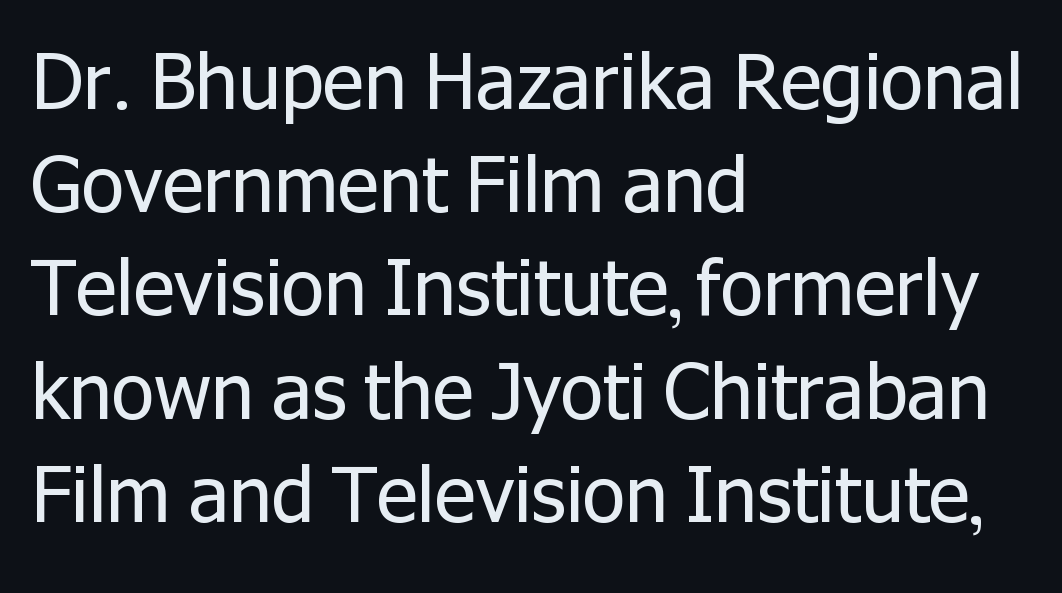
Q: Is the text bold? A: No.
Q: Is the text italic (slanted)? A: No, it is upright.
Q: Is the typeface a serif or a sans-serif typeface? A: Sans-serif.
Q: Is the text underlined? A: No.
Q: How is the paragraph aligned? A: Left-aligned.
Q: Is the spacing between letters normal or unusually wide? A: Normal.
Q: Is the spacing between lines tight, normal or loose? A: Normal.
Q: Width (condensed, normal, or wide)? A: Normal.
Q: Stroke contrast? A: Low.
Q: x-height? A: Medium.
Q: Monospaced? A: No.
